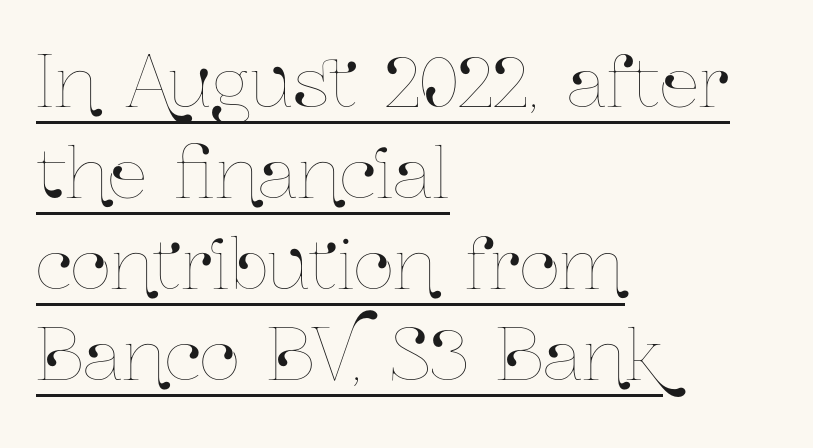
The image shows 70 px condensed type, upright; set left-aligned, normal line spacing (1.3x), normal letter spacing, underlined; low stroke contrast and a medium x-height.
